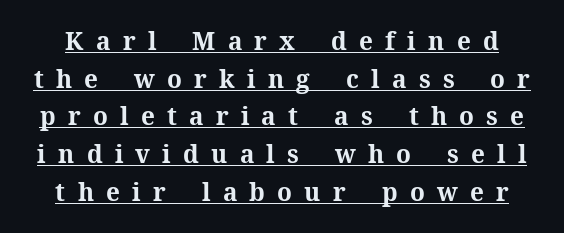
Q: Is the text bold? A: Yes.
Q: Is the text italic (slanted)? A: No, it is upright.
Q: Is the text underlined? A: Yes.
Q: Is the spacing between letters normal or unusually wide? A: Unusually wide.
Q: Is the spacing between lines tight, normal or loose? A: Normal.
